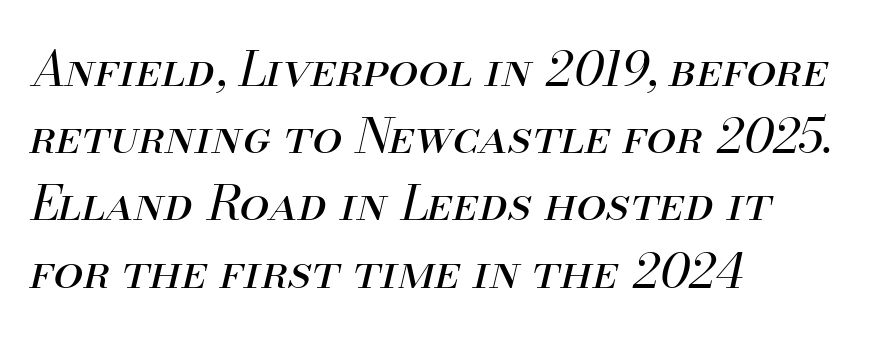
Designer's note — italics engaged. Does the copy run flush right? No — it runs flush left. The lines sit at an ordinary, default distance from one another. Characters follow at the spacing the type designer built in. No letter is thick-stroked: the sample isn't bold. Plain, unruled lines of type.
